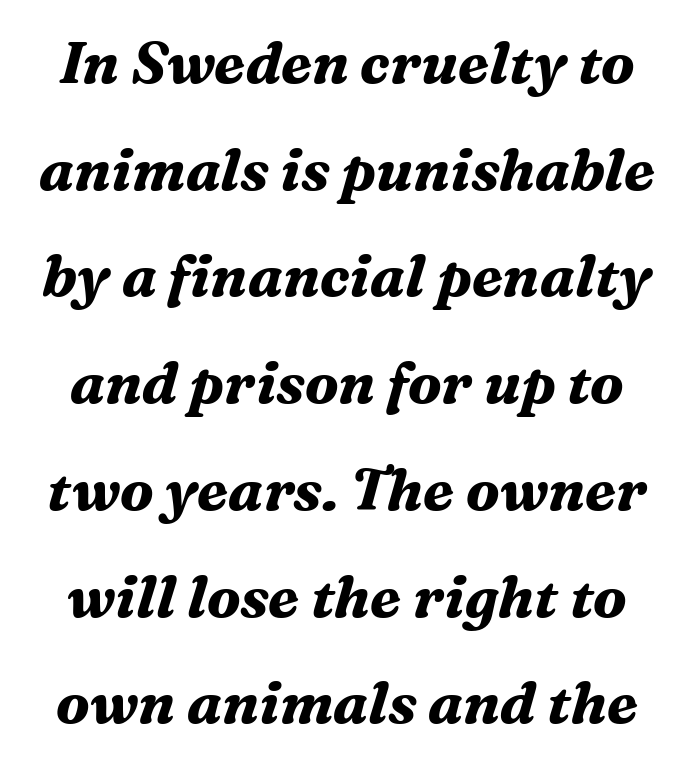
The typesetting leans heavy: a genuine bold. You could call the tracking neutral — neither tight nor loose. Look at the bottom of the vertical strokes: they flare into serifs here. Glance below the letters and you will spot only blank space.
